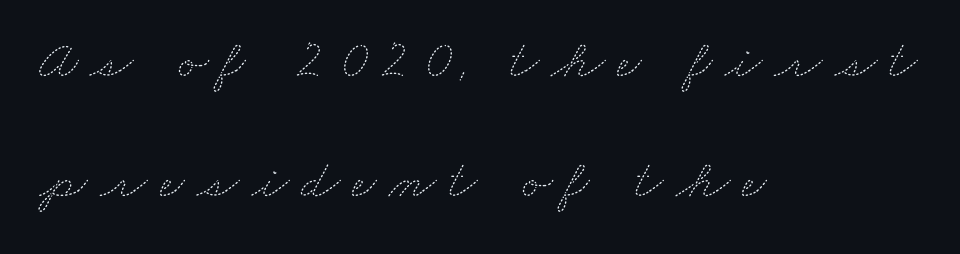
{"bold": "no", "weight": "thin", "width": "wide", "stroke_contrast": "medium", "x_height": "small", "monospaced": "no", "underline": "no", "align": "left", "line_spacing": "loose", "line_spacing_ratio": 2.18, "letter_spacing": "wide", "letter_spacing_em": 0.22, "glyph_px": 55}
